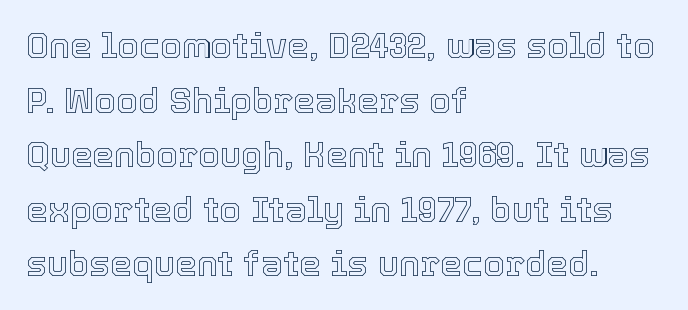
{"italic": "no", "width": "normal", "x_height": "medium", "monospaced": "no", "underline": "no", "align": "left", "line_spacing": "normal", "line_spacing_ratio": 1.56, "letter_spacing": "normal", "letter_spacing_em": 0.0, "glyph_px": 35}
